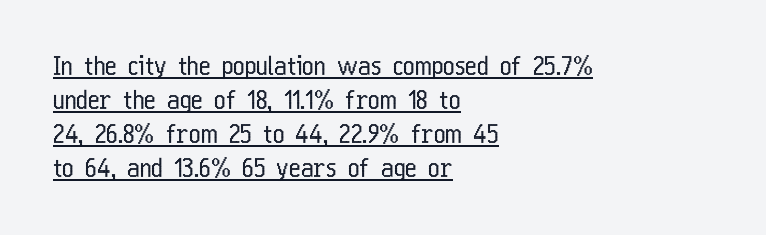
The image shows 25 px text type, upright; set left-aligned, normal line spacing (1.36x), normal letter spacing, underlined.
